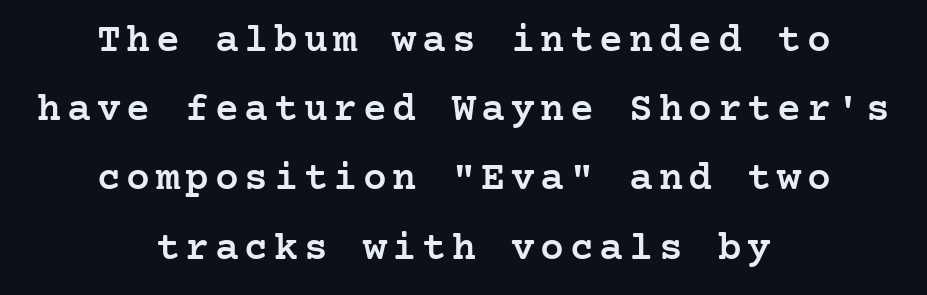
Q: Is the text bold? A: Semi-bold.
Q: Is the text italic (slanted)? A: No, it is upright.
Q: Is the typeface a serif or a sans-serif typeface? A: Serif.
Q: Is the text underlined? A: No.
Q: How is the paragraph aligned? A: Centered.
Q: Width (condensed, normal, or wide)? A: Normal.
Q: Stroke contrast? A: Low.
Q: x-height? A: Medium.
